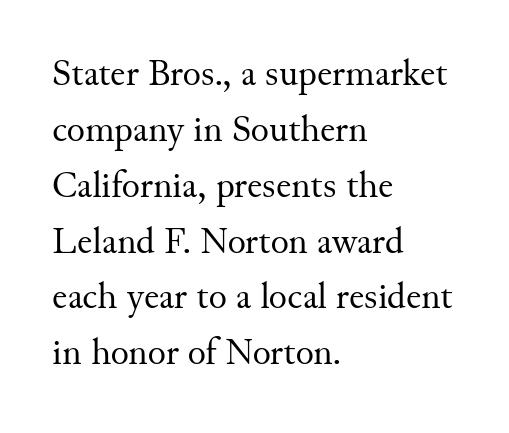
Q: Is the text bold? A: No.
Q: Is the text italic (slanted)? A: No, it is upright.
Q: Is the typeface a serif or a sans-serif typeface? A: Serif.
Q: Is the text underlined? A: No.
Q: How is the paragraph aligned? A: Left-aligned.
Q: Is the spacing between letters normal or unusually wide? A: Normal.
Q: Is the spacing between lines tight, normal or loose? A: Normal.
Q: Width (condensed, normal, or wide)? A: Normal.
Q: Stroke contrast? A: Medium.
Q: x-height? A: Small.
Q: Monospaced? A: No.
